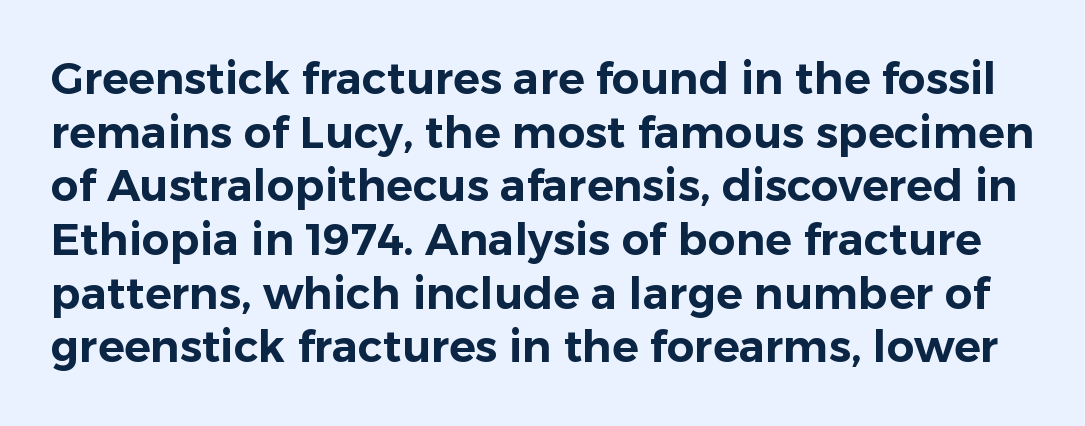
Q: Is the text italic (slanted)? A: No, it is upright.
Q: Is the typeface a serif or a sans-serif typeface? A: Sans-serif.
Q: Is the text underlined? A: No.
Q: Is the spacing between letters normal or unusually wide? A: Normal.
Q: Width (condensed, normal, or wide)? A: Normal.
Q: Stroke contrast? A: Low.
Q: x-height? A: Medium.
Q: Monospaced? A: No.
